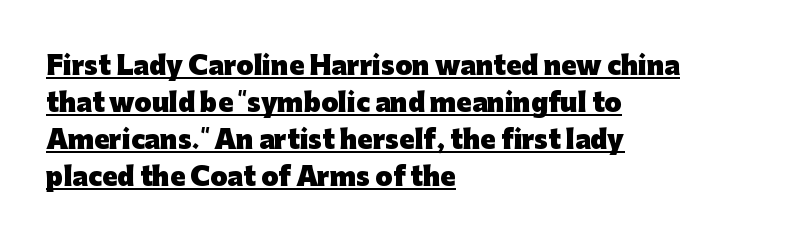
{"italic": "no", "bold": "yes", "underline": "yes", "align": "left", "line_spacing": "normal", "line_spacing_ratio": 1.48, "letter_spacing": "normal", "letter_spacing_em": 0.0, "glyph_px": 25}
